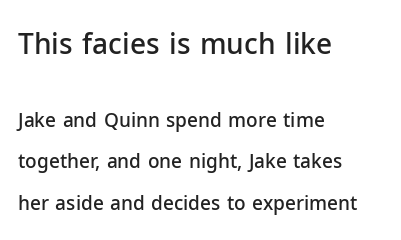
{"serif": "no", "italic": "no", "bold": "semi", "weight": "semibold", "width": "normal", "stroke_contrast": "low", "x_height": "medium", "monospaced": "no", "underline": "no", "align": "left", "line_spacing": "loose", "line_spacing_ratio": 2.19, "letter_spacing": "normal", "letter_spacing_em": 0.0, "larger_block": "first", "size_ratio": 1.47, "glyph_px": 28}
